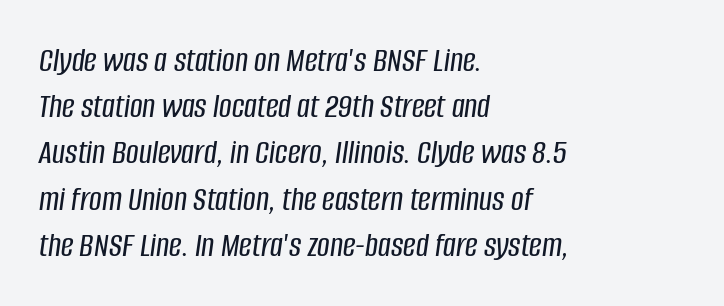
{"italic": "yes", "lean": "right", "slant_degrees": 8, "width": "condensed", "stroke_contrast": "low", "x_height": "large", "monospaced": "no", "underline": "no", "align": "left", "line_spacing": "normal", "line_spacing_ratio": 1.32, "letter_spacing": "normal", "letter_spacing_em": 0.0, "glyph_px": 35}
